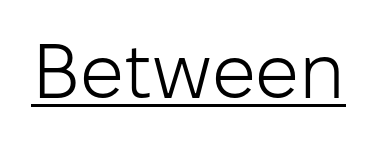
Q: Is the text bold? A: No.
Q: Is the text italic (slanted)? A: No, it is upright.
Q: Is the typeface a serif or a sans-serif typeface? A: Sans-serif.
Q: Is the text underlined? A: Yes.
Q: Is the spacing between letters normal or unusually wide? A: Normal.
Q: Width (condensed, normal, or wide)? A: Normal.
Q: Stroke contrast? A: Low.
Q: x-height? A: Medium.
Q: Monospaced? A: No.
